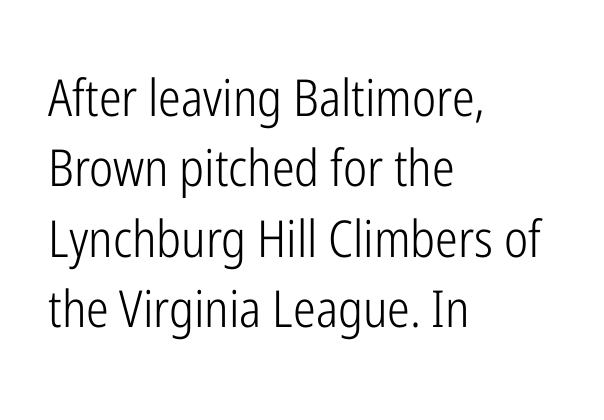
Q: Is the text bold? A: No.
Q: Is the text italic (slanted)? A: No, it is upright.
Q: Is the typeface a serif or a sans-serif typeface? A: Sans-serif.
Q: Is the text underlined? A: No.
Q: How is the paragraph aligned? A: Left-aligned.
Q: Is the spacing between letters normal or unusually wide? A: Normal.
Q: Is the spacing between lines tight, normal or loose? A: Normal.
Q: Width (condensed, normal, or wide)? A: Condensed.
Q: Stroke contrast? A: Low.
Q: x-height? A: Medium.
Q: Monospaced? A: No.
